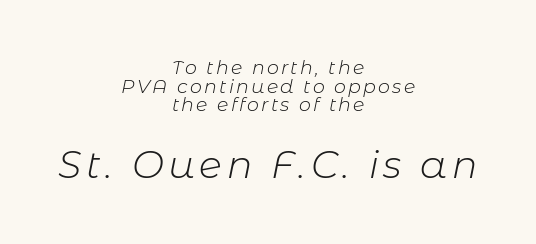
Q: Is the text bold? A: No.
Q: Is the text italic (slanted)? A: Yes, it leans right by about 11 degrees.
Q: Is the text underlined? A: No.
Q: How is the paragraph aligned? A: Centered.
Q: Is the spacing between lines tight, normal or loose? A: Tight.
Q: Which block of text is set in a larger size, the first (top) or the second (bottom)? A: The second (bottom) one.
Q: Width (condensed, normal, or wide)? A: Normal.
Q: Stroke contrast? A: Low.
Q: x-height? A: Medium.
Q: Monospaced? A: No.
